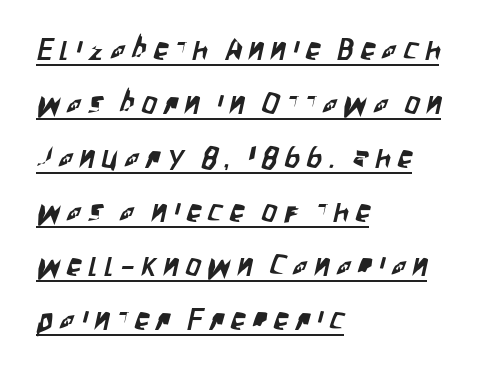
{"serif": "no", "width": "condensed", "stroke_contrast": "low", "x_height": "large", "monospaced": "no", "underline": "yes", "align": "left", "line_spacing_ratio": 1.8, "letter_spacing": "wide", "letter_spacing_em": 0.23, "glyph_px": 30}
